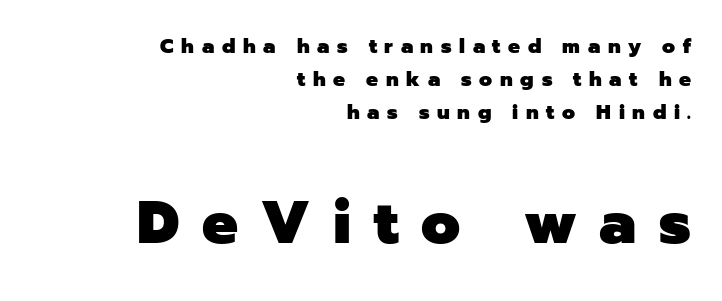
Q: Is the text bold? A: Yes.
Q: Is the text italic (slanted)? A: No, it is upright.
Q: Is the typeface a serif or a sans-serif typeface? A: Sans-serif.
Q: Is the text underlined? A: No.
Q: How is the paragraph aligned? A: Right-aligned.
Q: Is the spacing between letters normal or unusually wide? A: Unusually wide.
Q: Is the spacing between lines tight, normal or loose? A: Normal.
Q: Which block of text is set in a larger size, the first (top) or the second (bottom)? A: The second (bottom) one.
Q: Width (condensed, normal, or wide)? A: Normal.
Q: Stroke contrast? A: Low.
Q: x-height? A: Medium.
Q: Monospaced? A: No.
